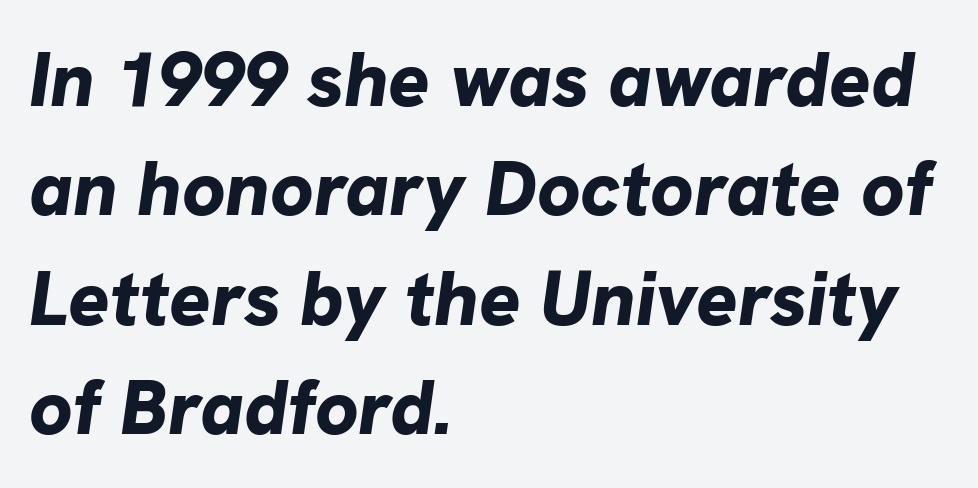
The image shows 77 px bold type, italic (leaning right); set left-aligned, normal line spacing (1.42x), normal letter spacing, not underlined; low stroke contrast and a medium x-height.
